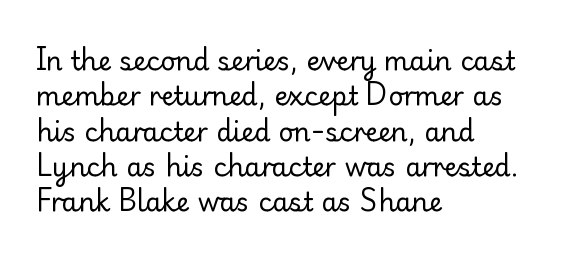
Vertically, the passage feels balanced, rows spaced as you'd expect. No italicization has been applied; the sample stays upright. A bare baseline throughout the passage. Think standard paragraph weight, or any step lighter than that.
